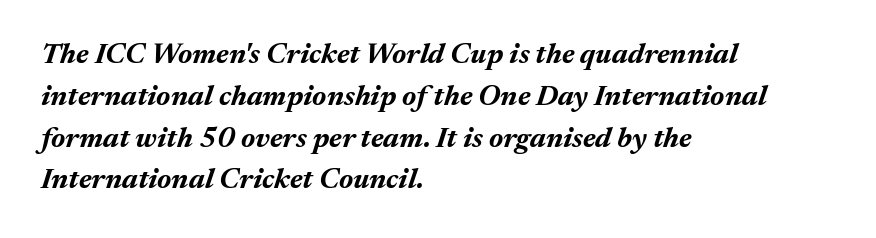
Q: Is the text bold? A: Yes.
Q: Is the text italic (slanted)? A: Yes, it leans right by about 17 degrees.
Q: Is the text underlined? A: No.
Q: How is the paragraph aligned? A: Left-aligned.
Q: Is the spacing between letters normal or unusually wide? A: Normal.
Q: Is the spacing between lines tight, normal or loose? A: Normal.
Q: Width (condensed, normal, or wide)? A: Normal.
Q: Stroke contrast? A: Medium.
Q: x-height? A: Medium.
Q: Monospaced? A: No.
